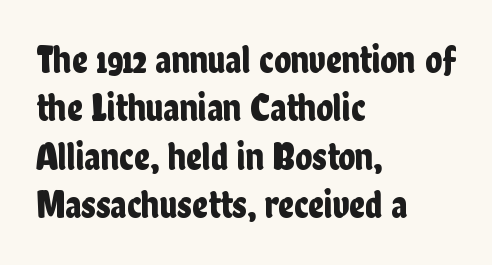
Q: Is the text italic (slanted)? A: No, it is upright.
Q: Is the typeface a serif or a sans-serif typeface? A: Sans-serif.
Q: Is the text underlined? A: No.
Q: How is the paragraph aligned? A: Left-aligned.
Q: Is the spacing between letters normal or unusually wide? A: Normal.
Q: Width (condensed, normal, or wide)? A: Condensed.
Q: Stroke contrast? A: Low.
Q: x-height? A: Medium.
Q: Monospaced? A: No.
